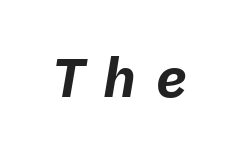
The image shows 55 px bold type, italic (leaning right), monospaced; set unusually wide letter spacing (+0.34 em), not underlined; low stroke contrast and a medium x-height.
